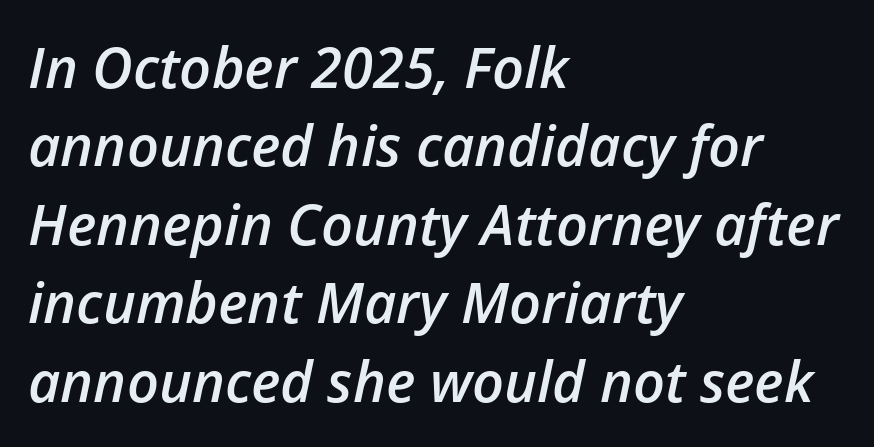
The image shows 56 px semibold type, italic (leaning right); set left-aligned, normal line spacing (1.4x), normal letter spacing, not underlined; low stroke contrast and a medium x-height.
